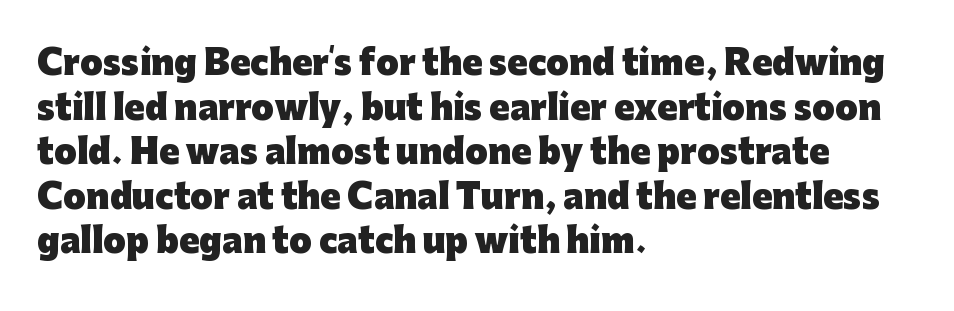
Q: Is the text bold? A: Yes.
Q: Is the text italic (slanted)? A: No, it is upright.
Q: Is the typeface a serif or a sans-serif typeface? A: Sans-serif.
Q: Is the text underlined? A: No.
Q: How is the paragraph aligned? A: Left-aligned.
Q: Is the spacing between letters normal or unusually wide? A: Normal.
Q: Is the spacing between lines tight, normal or loose? A: Normal.
Q: Width (condensed, normal, or wide)? A: Normal.
Q: Stroke contrast? A: Low.
Q: x-height? A: Medium.
Q: Monospaced? A: No.
